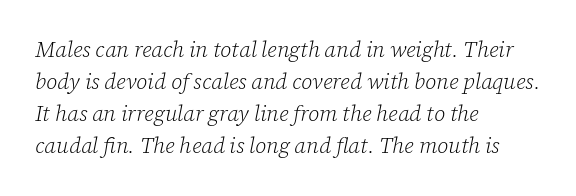
Q: Is the text bold? A: No.
Q: Is the text italic (slanted)? A: Yes, it leans right by about 12 degrees.
Q: Is the text underlined? A: No.
Q: How is the paragraph aligned? A: Left-aligned.
Q: Is the spacing between letters normal or unusually wide? A: Normal.
Q: Is the spacing between lines tight, normal or loose? A: Normal.
